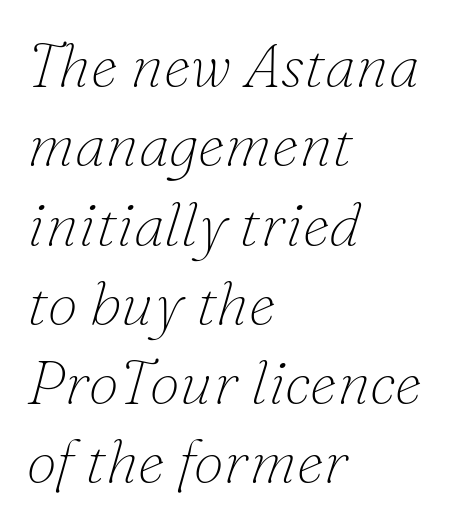
Observe the ordinary spacing: letters are neighbours, not strangers. Casual observation: everything's shoved over to the left. These lines sit exactly where default settings would place them. This reads as an unemphasized weight, regular at the heaviest.
